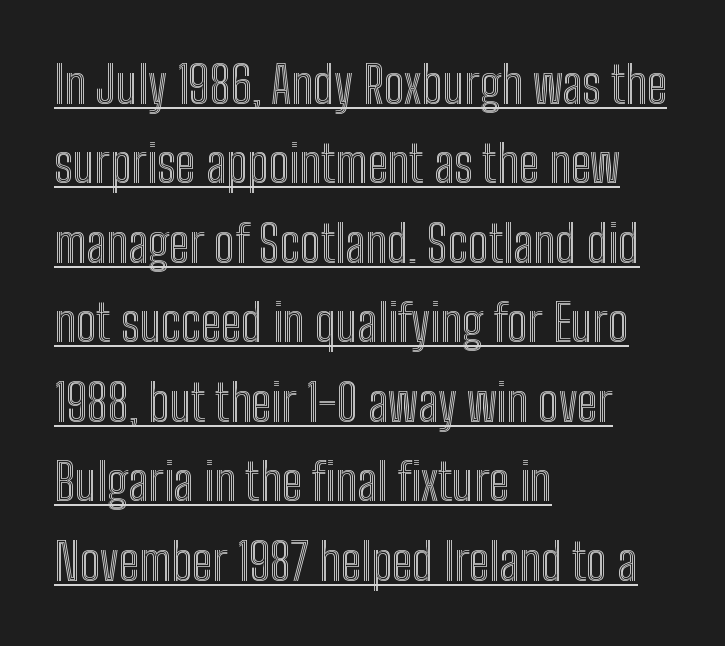
Q: Is the text italic (slanted)? A: No, it is upright.
Q: Is the text underlined? A: Yes.
Q: How is the paragraph aligned? A: Left-aligned.
Q: Is the spacing between letters normal or unusually wide? A: Normal.
Q: Is the spacing between lines tight, normal or loose? A: Normal.
Q: Width (condensed, normal, or wide)? A: Condensed.
Q: x-height? A: Medium.
Q: Monospaced? A: No.
